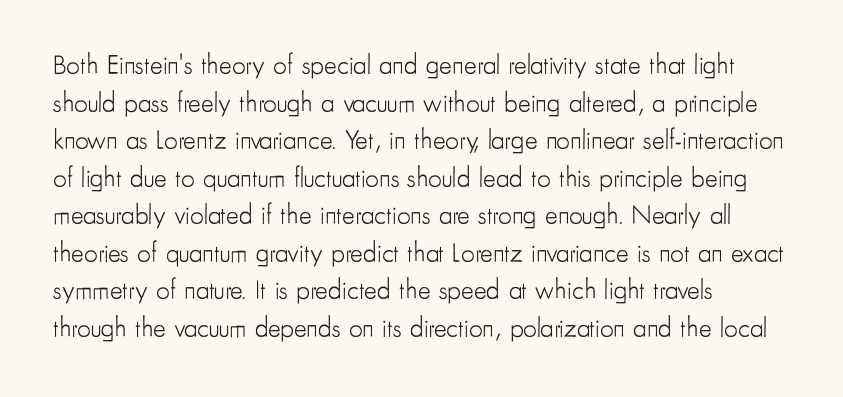
Q: Is the text bold? A: No.
Q: Is the text italic (slanted)? A: No, it is upright.
Q: Is the text underlined? A: No.
Q: How is the paragraph aligned? A: Left-aligned.
Q: Is the spacing between letters normal or unusually wide? A: Normal.
Q: Is the spacing between lines tight, normal or loose? A: Normal.
